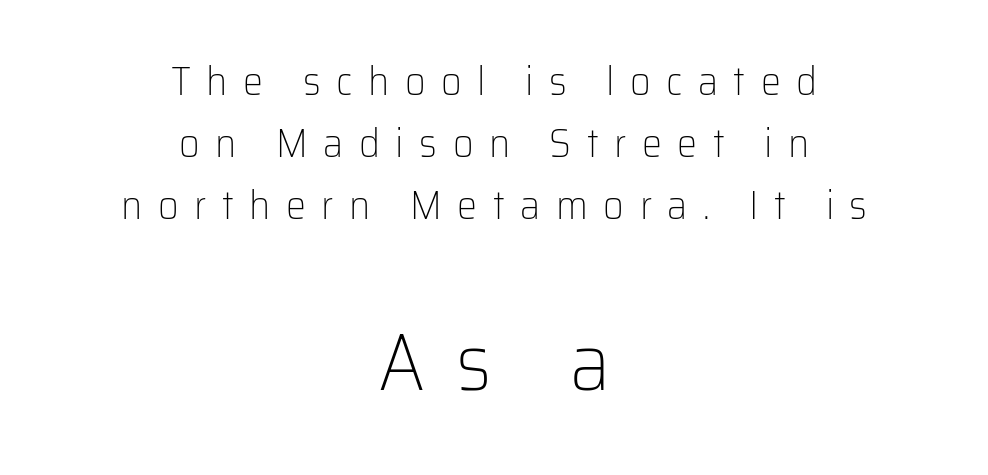
Q: Is the text bold? A: No.
Q: Is the text italic (slanted)? A: No, it is upright.
Q: Is the typeface a serif or a sans-serif typeface? A: Sans-serif.
Q: Is the text underlined? A: No.
Q: How is the paragraph aligned? A: Centered.
Q: Is the spacing between letters normal or unusually wide? A: Unusually wide.
Q: Is the spacing between lines tight, normal or loose? A: Normal.
Q: Which block of text is set in a larger size, the first (top) or the second (bottom)? A: The second (bottom) one.
Q: Width (condensed, normal, or wide)? A: Normal.
Q: Stroke contrast? A: Low.
Q: x-height? A: Medium.
Q: Monospaced? A: No.
